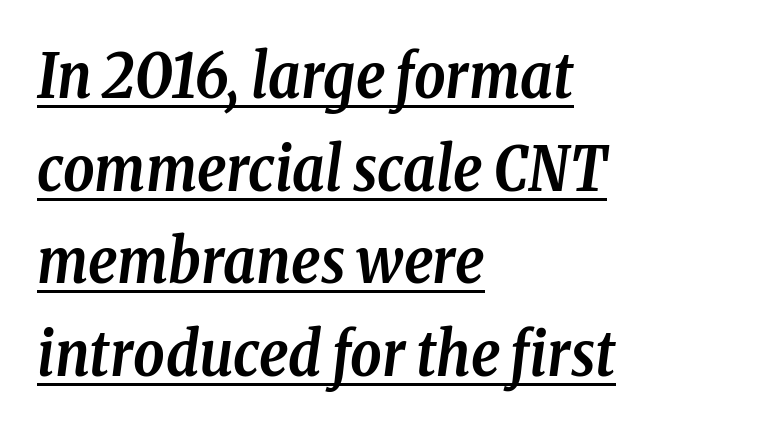
Nobody touched the tracking dial on this one. I'd call this a serif setting — the letters wear small feet. This block has exactly the height ordinary leading produces. Emphasis is given by a line drawn under the lettering. Each letter keeps its own natural width here, so spacing adapts to shape. Characters are canted at an angle relative to the baseline's perpendicular.
